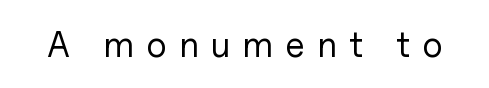
Q: Is the text bold? A: No.
Q: Is the text italic (slanted)? A: No, it is upright.
Q: Is the typeface a serif or a sans-serif typeface? A: Sans-serif.
Q: Is the text underlined? A: No.
Q: Is the spacing between letters normal or unusually wide? A: Unusually wide.
Q: Width (condensed, normal, or wide)? A: Normal.
Q: Stroke contrast? A: Low.
Q: x-height? A: Medium.
Q: Monospaced? A: No.
